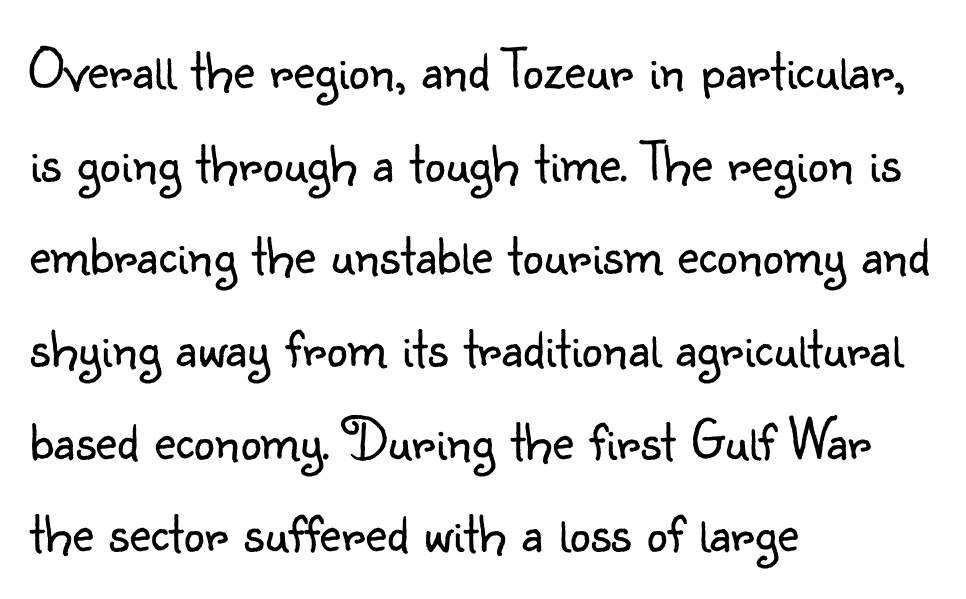
Q: Is the text bold? A: No.
Q: Is the text italic (slanted)? A: No, it is upright.
Q: Is the typeface a serif or a sans-serif typeface? A: Sans-serif.
Q: Is the text underlined? A: No.
Q: How is the paragraph aligned? A: Left-aligned.
Q: Is the spacing between letters normal or unusually wide? A: Normal.
Q: Is the spacing between lines tight, normal or loose? A: Normal.
Q: Width (condensed, normal, or wide)? A: Normal.
Q: Stroke contrast? A: Low.
Q: x-height? A: Small.
Q: Monospaced? A: No.
